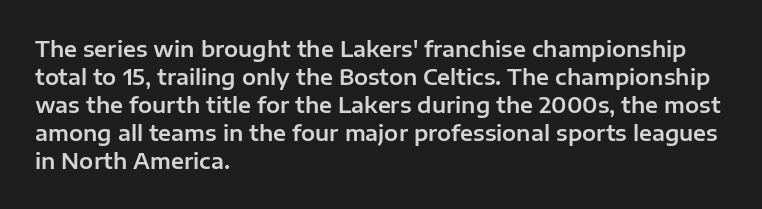
If you measured baseline to baseline, you'd find a middling distance. Descenders are the only things crossing below the line. The lines in this sample share a left origin and differ only in where they stop. Letter spacing: default. Quick note: not italic, upright.
